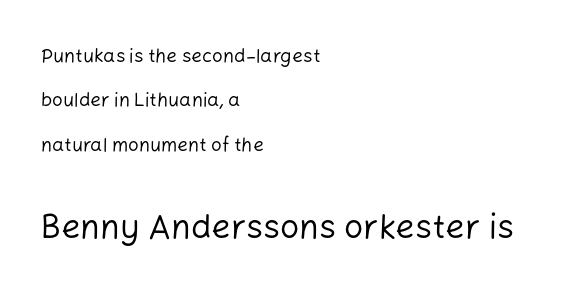
The image shows 34 px regular-weight sans-serif type, upright; set left-aligned, loose line spacing (2.33x), normal letter spacing, not underlined; the second (bottom) block is 1.79x larger; low stroke contrast and a medium x-height.
